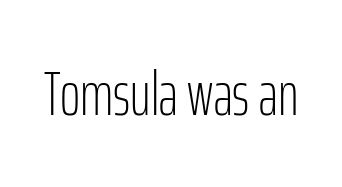
Q: Is the text bold? A: No.
Q: Is the text italic (slanted)? A: No, it is upright.
Q: Is the typeface a serif or a sans-serif typeface? A: Sans-serif.
Q: Is the text underlined? A: No.
Q: Is the spacing between letters normal or unusually wide? A: Normal.
Q: Width (condensed, normal, or wide)? A: Condensed.
Q: Stroke contrast? A: Low.
Q: x-height? A: Medium.
Q: Monospaced? A: No.
